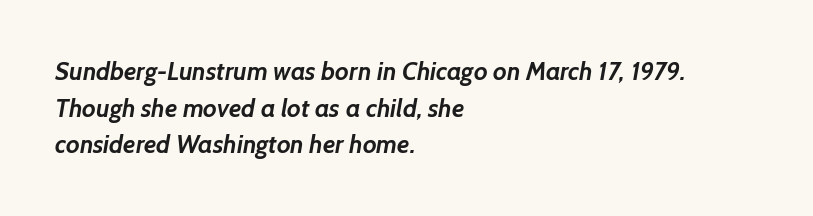
The image shows 25 px bold type; set left-aligned, normal line spacing (1.47x), normal letter spacing, not underlined.
